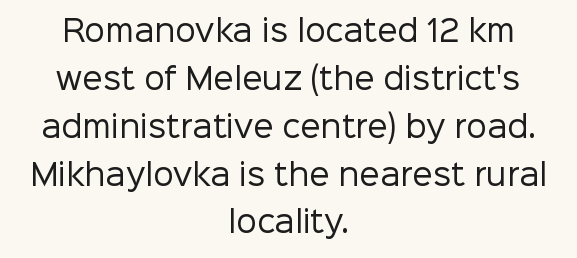
Q: Is the text bold? A: No.
Q: Is the text italic (slanted)? A: No, it is upright.
Q: Is the typeface a serif or a sans-serif typeface? A: Sans-serif.
Q: Is the text underlined? A: No.
Q: How is the paragraph aligned? A: Centered.
Q: Is the spacing between letters normal or unusually wide? A: Normal.
Q: Is the spacing between lines tight, normal or loose? A: Normal.
Q: Width (condensed, normal, or wide)? A: Normal.
Q: Stroke contrast? A: Low.
Q: x-height? A: Medium.
Q: Monospaced? A: No.
